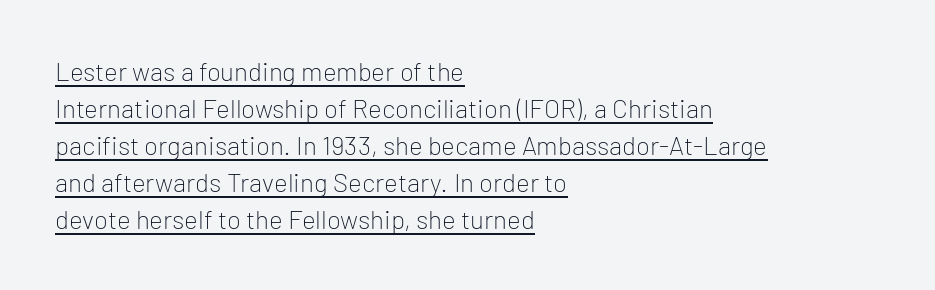
Q: Is the text bold? A: No.
Q: Is the text italic (slanted)? A: No, it is upright.
Q: Is the text underlined? A: Yes.
Q: How is the paragraph aligned? A: Left-aligned.
Q: Is the spacing between letters normal or unusually wide? A: Normal.
Q: Is the spacing between lines tight, normal or loose? A: Normal.
